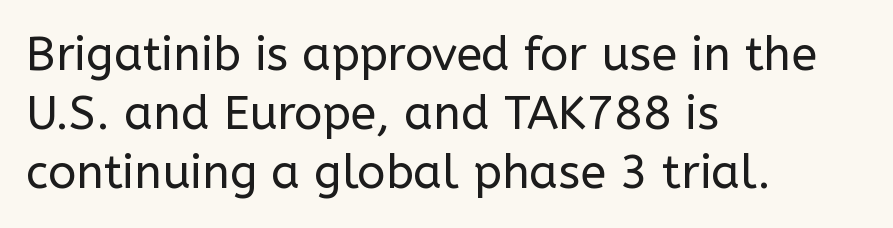
{"serif": "no", "italic": "no", "bold": "no", "weight": "regular", "width": "normal", "stroke_contrast": "low", "x_height": "medium", "monospaced": "no", "underline": "no", "align": "left", "line_spacing": "normal", "line_spacing_ratio": 1.26, "letter_spacing": "normal", "letter_spacing_em": 0.0, "glyph_px": 47}
